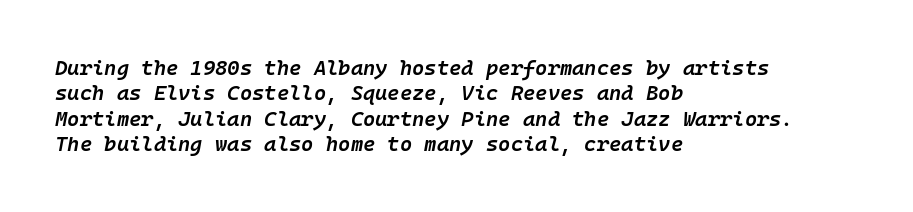
Q: Is the text bold? A: Semi-bold.
Q: Is the text italic (slanted)? A: Yes, it leans right by about 10 degrees.
Q: Is the text underlined? A: No.
Q: How is the paragraph aligned? A: Left-aligned.
Q: Is the spacing between letters normal or unusually wide? A: Normal.
